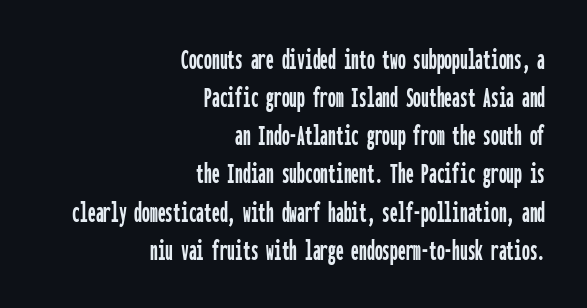
Q: Is the text italic (slanted)? A: No, it is upright.
Q: Is the typeface a serif or a sans-serif typeface? A: Sans-serif.
Q: Is the text underlined? A: No.
Q: How is the paragraph aligned? A: Right-aligned.
Q: Is the spacing between letters normal or unusually wide? A: Normal.
Q: Width (condensed, normal, or wide)? A: Condensed.
Q: Stroke contrast? A: Low.
Q: x-height? A: Medium.
Q: Monospaced? A: Yes.
